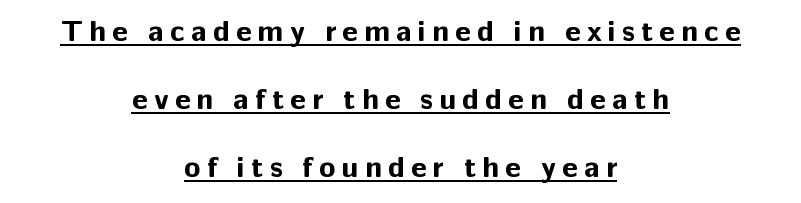
Compared with undecorated copy, this sample adds a rule below the words. The rendering positions every line midway between the sides. The characters display no serif detailing; their extremities are plain. Does the weight exceed regular? Yes, all the way to bold. Italic? Not at all — the glyphs are vertical. The tracking reads as deliberately expanded to a designer's eye.
